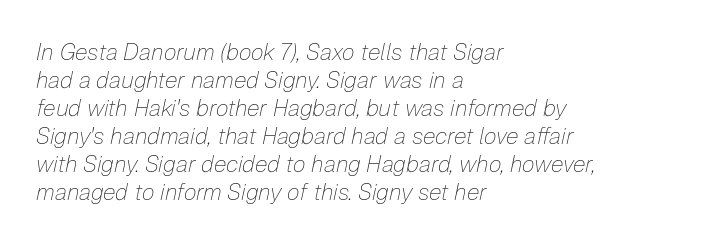
The face looks like a standard text weight, possibly lighter. This is oblique type, the kind used for emphasis or titles. The passage shown is not underscored anywhere. One-word summary of the alignment: left.
